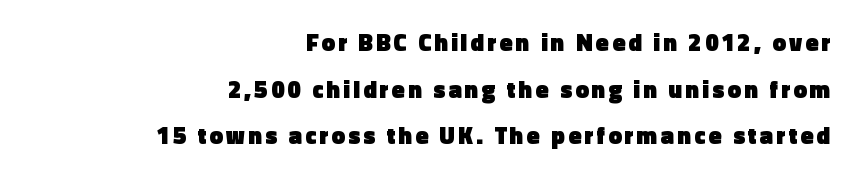
{"italic": "no", "bold": "yes", "underline": "no", "align": "right", "line_spacing": "loose", "line_spacing_ratio": 1.94, "glyph_px": 24}
